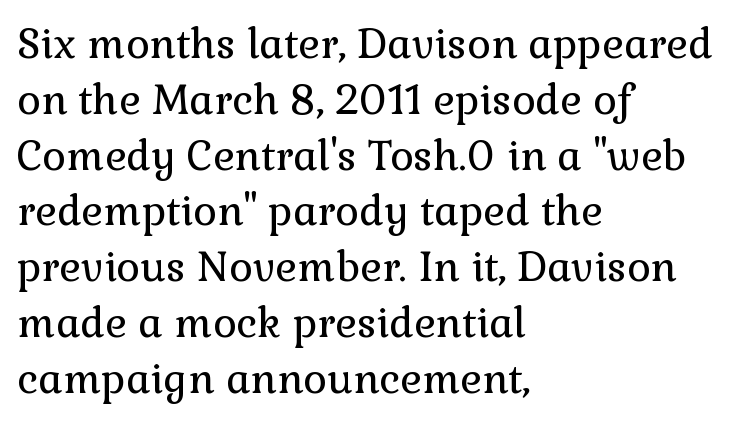
The rendering uses a moderate line-height, typical for paragraphs. A typesetter would call this zero additional tracking. If you drew a ruler down the left edge, every line would touch it. Underline: absent. Unlike italic type, these characters show no tilt at all.
